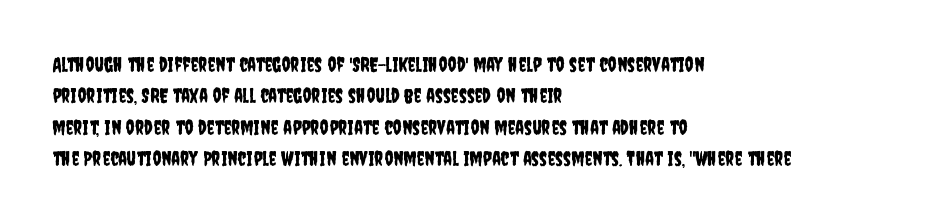
Q: Is the text italic (slanted)? A: No, it is upright.
Q: Is the text underlined? A: No.
Q: How is the paragraph aligned? A: Left-aligned.
Q: Is the spacing between letters normal or unusually wide? A: Normal.
Q: Is the spacing between lines tight, normal or loose? A: Normal.
